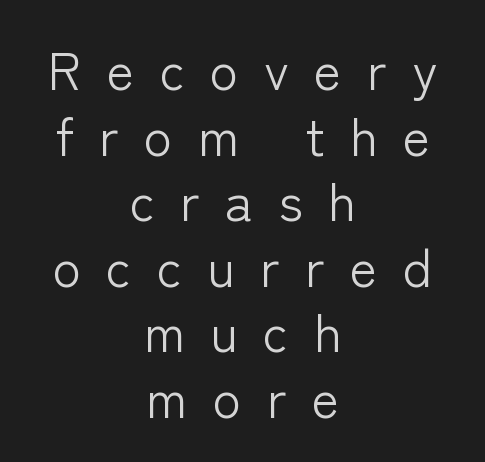
Q: Is the text bold? A: No.
Q: Is the text italic (slanted)? A: No, it is upright.
Q: Is the typeface a serif or a sans-serif typeface? A: Sans-serif.
Q: Is the text underlined? A: No.
Q: How is the paragraph aligned? A: Centered.
Q: Is the spacing between letters normal or unusually wide? A: Unusually wide.
Q: Is the spacing between lines tight, normal or loose? A: Normal.
Q: Width (condensed, normal, or wide)? A: Normal.
Q: Stroke contrast? A: Low.
Q: x-height? A: Medium.
Q: Monospaced? A: No.
